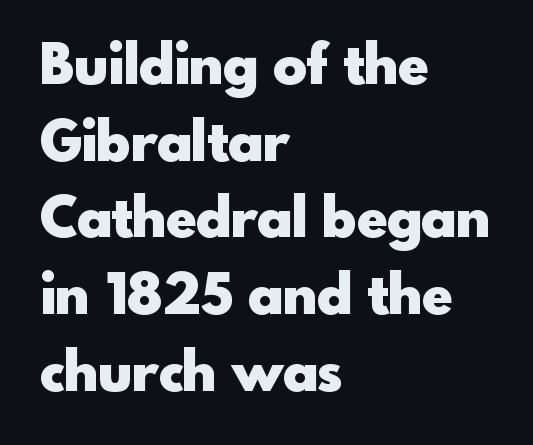
The image shows 56 px heavy sans-serif type, upright; set left-aligned, normal line spacing (1.37x), normal letter spacing, not underlined; a small x-height.
